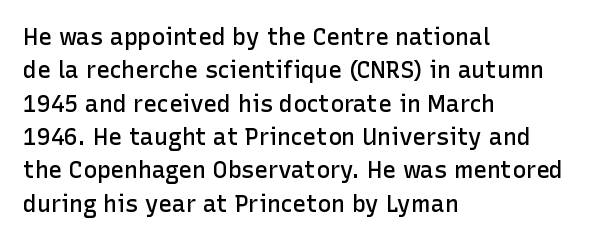
Q: Is the text bold? A: Semi-bold.
Q: Is the text italic (slanted)? A: No, it is upright.
Q: Is the text underlined? A: No.
Q: How is the paragraph aligned? A: Left-aligned.
Q: Is the spacing between letters normal or unusually wide? A: Normal.
Q: Is the spacing between lines tight, normal or loose? A: Normal.
